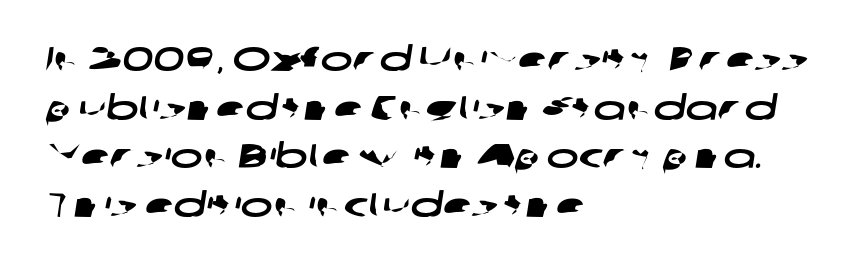
{"serif": "no", "width": "wide", "stroke_contrast": "low", "x_height": "medium", "monospaced": "no", "underline": "no", "align": "left", "line_spacing": "normal", "line_spacing_ratio": 1.43, "letter_spacing": "normal", "letter_spacing_em": 0.0, "glyph_px": 34}
